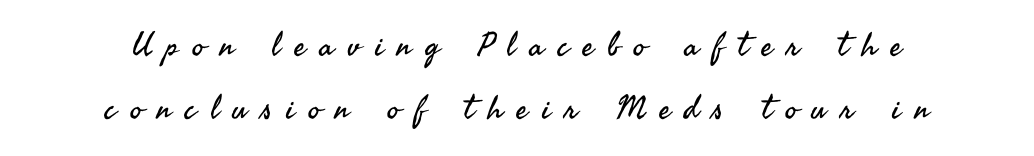
{"serif": "no", "bold": "no", "weight": "regular", "width": "normal", "stroke_contrast": "medium", "x_height": "small", "monospaced": "no", "underline": "no", "align": "center", "line_spacing": "loose", "line_spacing_ratio": 1.92, "letter_spacing": "wide", "letter_spacing_em": 0.43, "glyph_px": 33}
